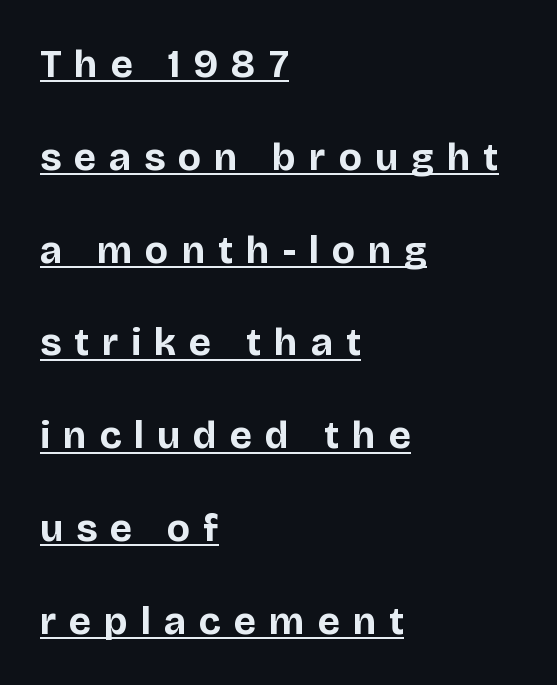
The image shows 39 px bold sans-serif type, upright; set left-aligned, loose line spacing (2.38x), unusually wide letter spacing (+0.34 em), underlined; low stroke contrast and a large x-height.
